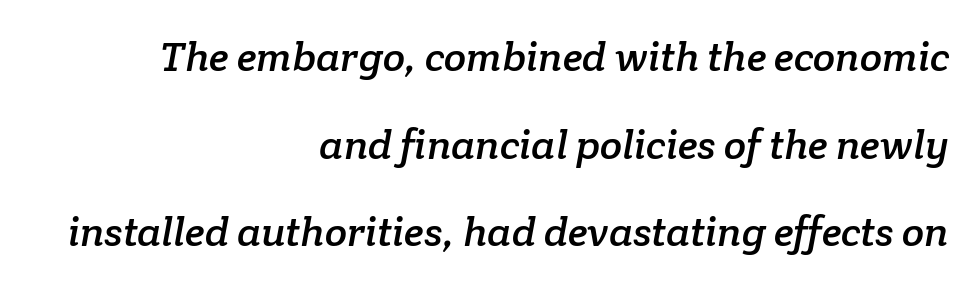
Q: Is the typeface a serif or a sans-serif typeface? A: Serif.
Q: Is the text underlined? A: No.
Q: How is the paragraph aligned? A: Right-aligned.
Q: Is the spacing between letters normal or unusually wide? A: Normal.
Q: Is the spacing between lines tight, normal or loose? A: Loose.
Q: Width (condensed, normal, or wide)? A: Normal.
Q: Stroke contrast? A: Low.
Q: x-height? A: Medium.
Q: Monospaced? A: No.
